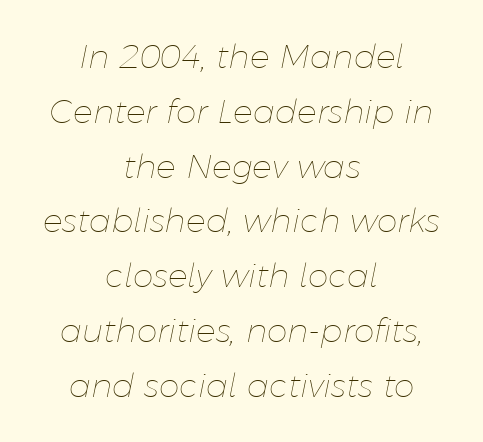
{"italic": "yes", "lean": "right", "slant_degrees": 11, "bold": "no", "weight": "thin", "width": "normal", "stroke_contrast": "low", "x_height": "medium", "monospaced": "no", "underline": "no", "align": "center", "line_spacing": "normal", "line_spacing_ratio": 1.66, "letter_spacing": "normal", "letter_spacing_em": 0.0, "glyph_px": 33}
